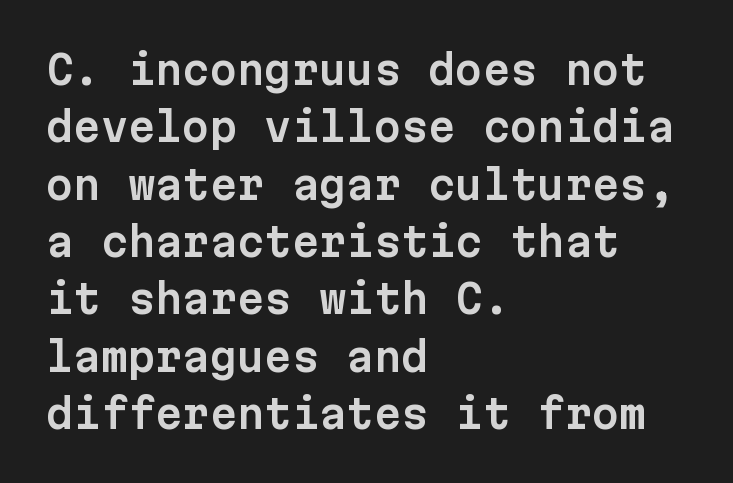
Q: Is the text italic (slanted)? A: No, it is upright.
Q: Is the typeface a serif or a sans-serif typeface? A: Sans-serif.
Q: Is the text underlined? A: No.
Q: How is the paragraph aligned? A: Left-aligned.
Q: Is the spacing between letters normal or unusually wide? A: Normal.
Q: Is the spacing between lines tight, normal or loose? A: Normal.
Q: Width (condensed, normal, or wide)? A: Normal.
Q: Stroke contrast? A: Low.
Q: x-height? A: Medium.
Q: Monospaced? A: Yes.
